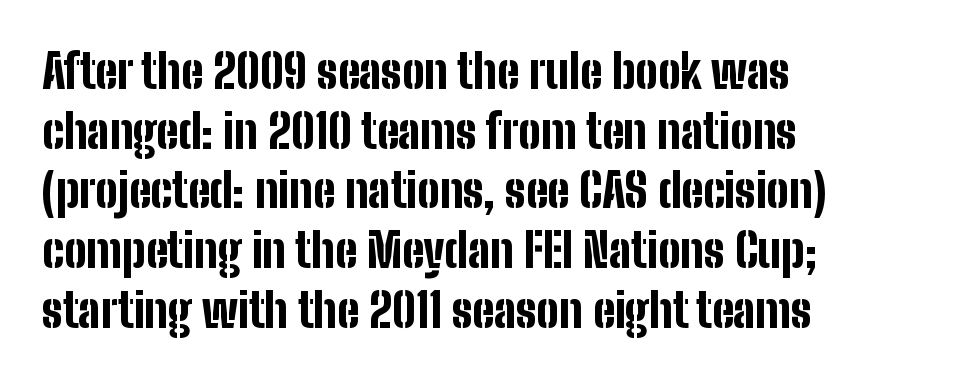
{"serif": "no", "italic": "no", "bold": "yes", "weight": "bold", "width": "condensed", "stroke_contrast": "low", "x_height": "medium", "monospaced": "no", "underline": "no", "align": "left", "line_spacing": "normal", "line_spacing_ratio": 1.27, "letter_spacing": "normal", "letter_spacing_em": 0.0, "glyph_px": 47}
